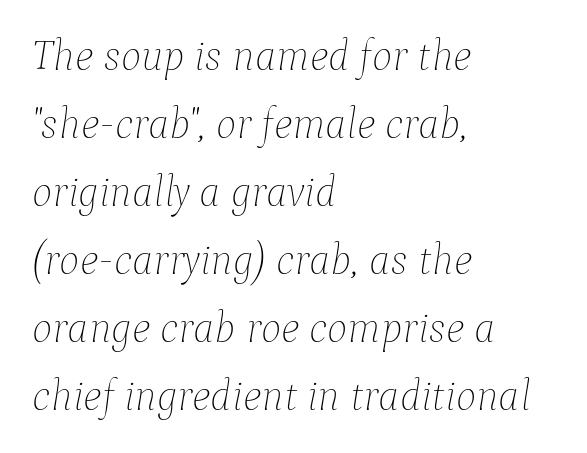
{"italic": "yes", "lean": "right", "slant_degrees": 9, "bold": "no", "weight": "thin", "width": "normal", "stroke_contrast": "low", "x_height": "medium", "monospaced": "no", "underline": "no", "align": "left", "line_spacing": "normal", "line_spacing_ratio": 1.58, "letter_spacing": "normal", "letter_spacing_em": 0.0, "glyph_px": 43}
